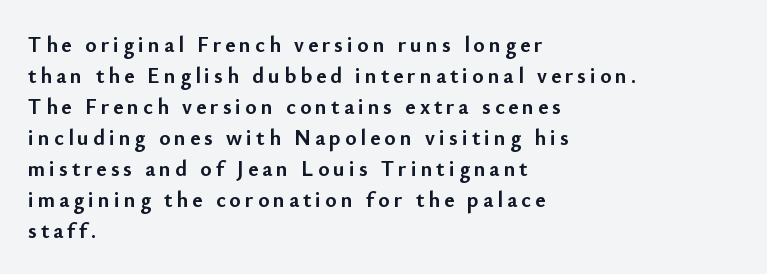
{"italic": "no", "bold": "yes", "underline": "no", "align": "left", "line_spacing": "normal", "line_spacing_ratio": 1.41, "glyph_px": 22}
